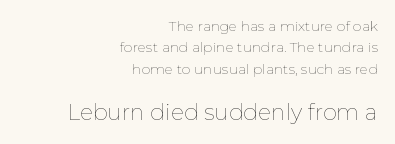
{"italic": "no", "bold": "no", "underline": "no", "align": "right", "line_spacing": "normal", "line_spacing_ratio": 1.52, "letter_spacing": "normal", "letter_spacing_em": 0.0, "larger_block": "second", "size_ratio": 1.57, "glyph_px": 22}
